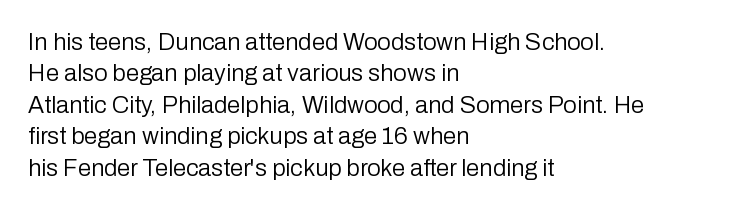
Q: Is the text bold? A: No.
Q: Is the text italic (slanted)? A: No, it is upright.
Q: Is the text underlined? A: No.
Q: How is the paragraph aligned? A: Left-aligned.
Q: Is the spacing between letters normal or unusually wide? A: Normal.
Q: Is the spacing between lines tight, normal or loose? A: Normal.
